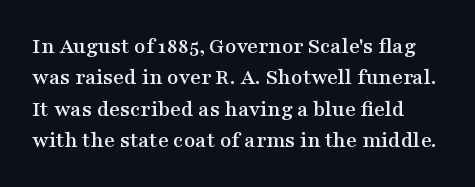
The image shows 23 px text type, upright; set normal line spacing (1.36x), normal letter spacing, not underlined.
